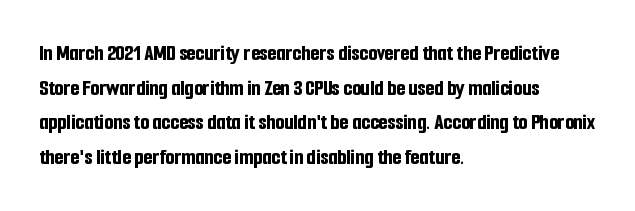
The image shows 23 px bold type, upright; set left-aligned, normal line spacing (1.51x), normal letter spacing, not underlined.
